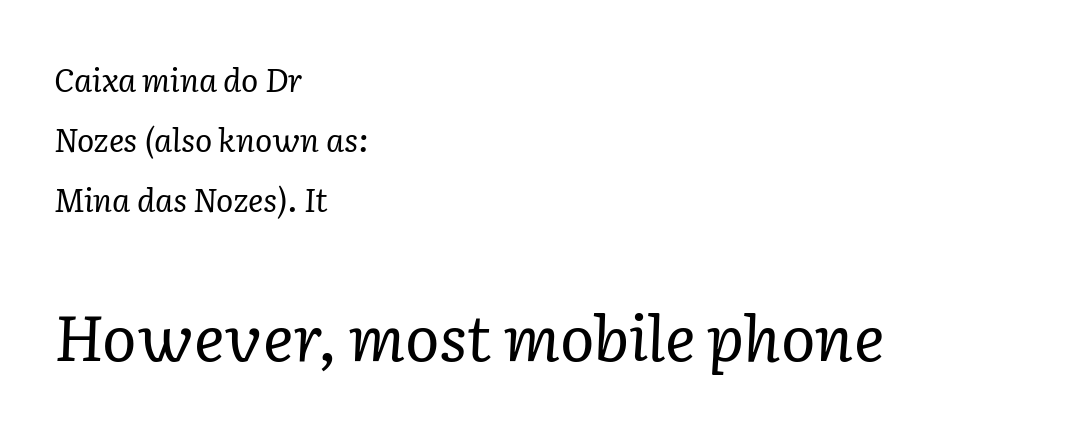
The image shows 64 px regular-weight serif type, italic (leaning right); set left-aligned, line spacing 1.87x, normal letter spacing, not underlined; the second (bottom) block is 2.0x larger; low stroke contrast and a medium x-height.
